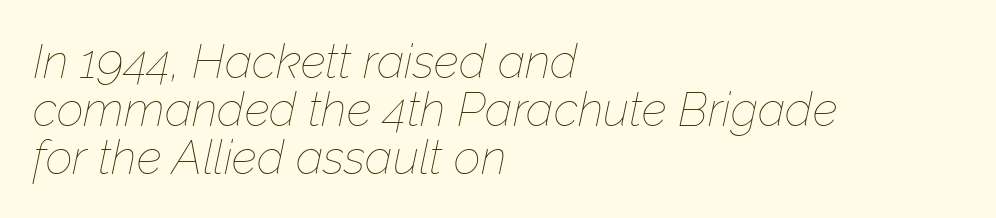
{"italic": "yes", "lean": "right", "slant_degrees": 12, "bold": "no", "weight": "thin", "width": "normal", "stroke_contrast": "low", "x_height": "medium", "monospaced": "no", "underline": "no", "align": "left", "line_spacing": "tight", "line_spacing_ratio": 1.02, "letter_spacing": "normal", "letter_spacing_em": 0.0, "glyph_px": 47}
